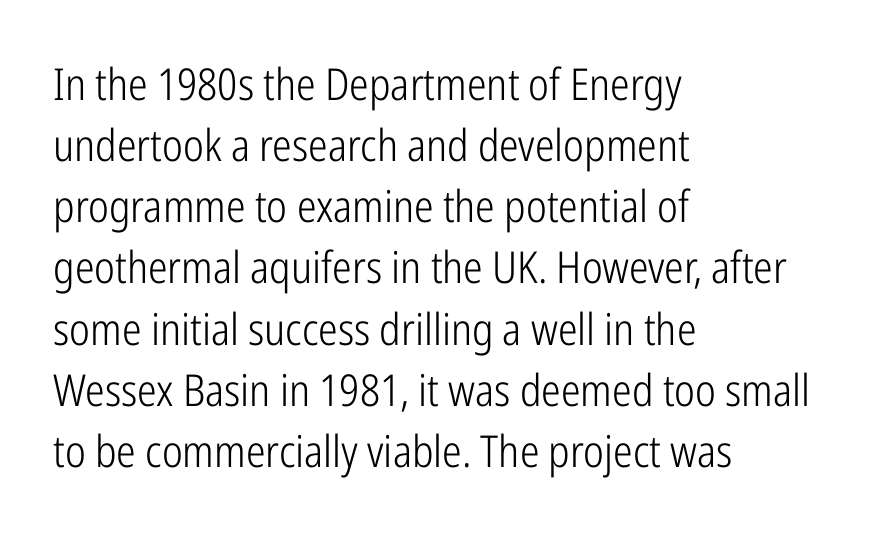
Descenders hang freely into open space. The font family rendered here belongs to the sans-serif group. Every character sits straight up, as roman type does. Proportional: the letters do not fall into vertical columns. The gaps between neighbouring characters are ordinary and unremarkable.
